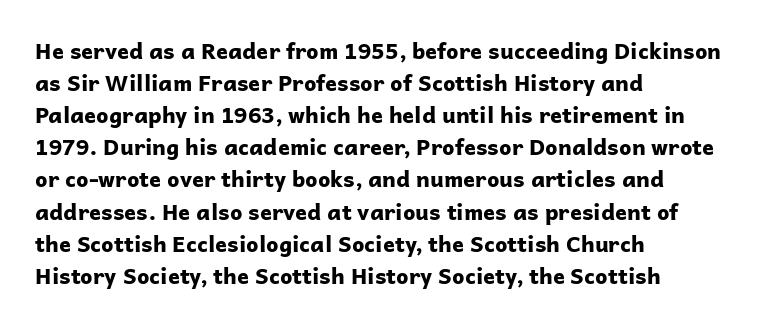
These lines were composed using upright roman letters. Bare-footed words on every line. The vertical gap from one line to the next is medium. Leftover space on each line is placed entirely after the last word. The line texture is even and compact thanks to regular tracking.
